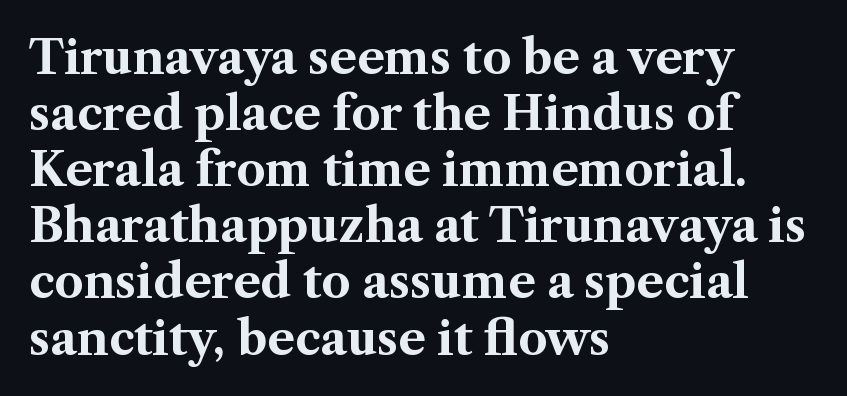
The image shows 46 px bold serif type, upright; set left-aligned, line spacing 1.22x, normal letter spacing, not underlined; medium stroke contrast and a medium x-height.
